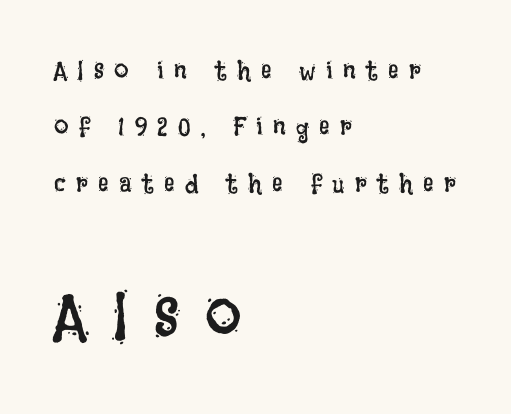
You get the small type first, then a jump to larger type. Successive baselines arrive slowly, with a big drop between each. Which margin do the lines hug? The left one — the right edge is uneven. Each word looks stretched out because of the extra space between its letters.
